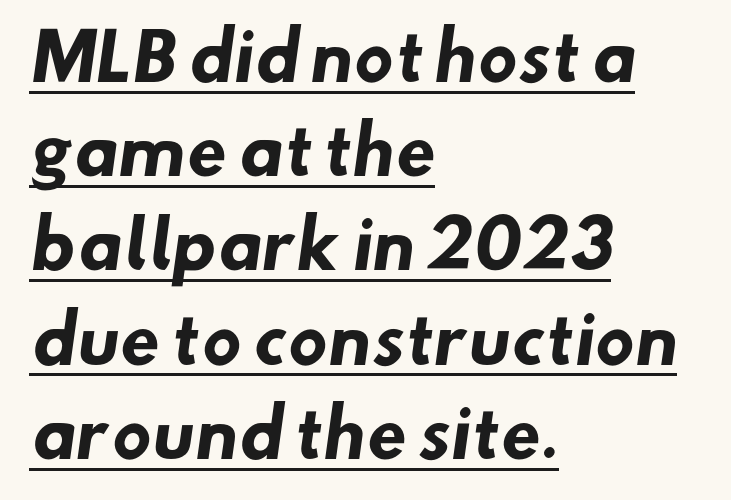
Q: Is the text bold? A: Yes.
Q: Is the typeface a serif or a sans-serif typeface? A: Sans-serif.
Q: Is the text underlined? A: Yes.
Q: How is the paragraph aligned? A: Left-aligned.
Q: Is the spacing between letters normal or unusually wide? A: Normal.
Q: Is the spacing between lines tight, normal or loose? A: Normal.
Q: Width (condensed, normal, or wide)? A: Normal.
Q: Stroke contrast? A: Low.
Q: x-height? A: Small.
Q: Monospaced? A: No.
